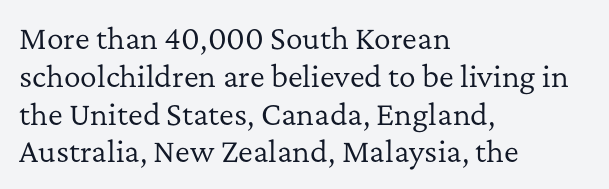
Does extra space separate the letters? No, they use regular spacing. These lines are rendered in a variable-pitch font. Leading matches the norm, producing a regular column. The space beneath each line is pristine and unruled.
